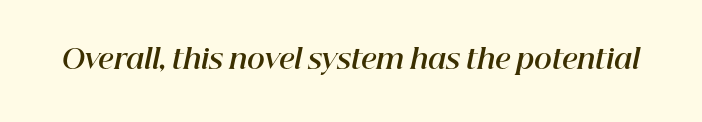
The image shows 27 px bold type, italic (leaning right); set normal letter spacing, not underlined.
